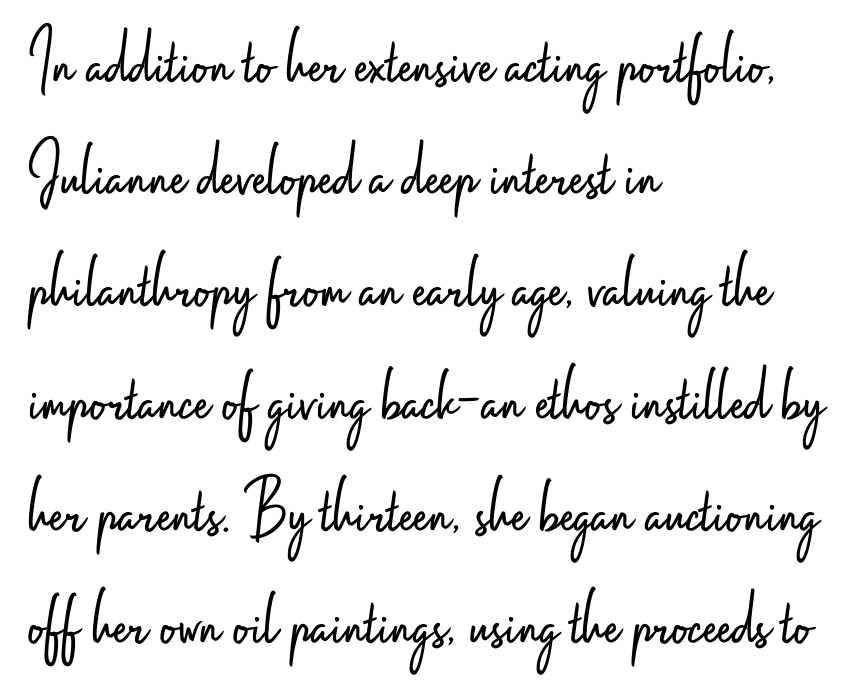
{"serif": "no", "bold": "no", "weight": "light", "width": "condensed", "stroke_contrast": "low", "x_height": "small", "monospaced": "no", "underline": "no", "align": "left", "line_spacing": "normal", "line_spacing_ratio": 1.42, "letter_spacing": "normal", "letter_spacing_em": 0.0, "glyph_px": 79}
